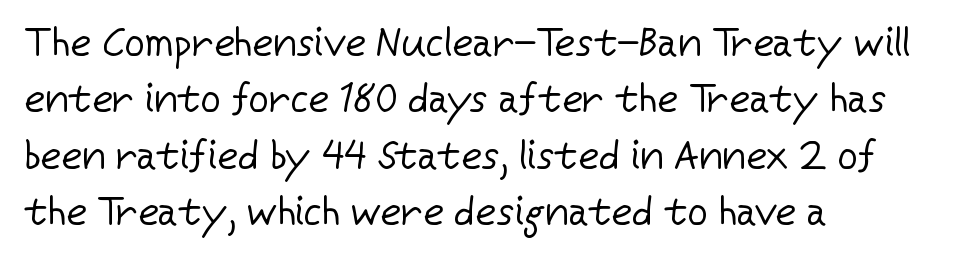
{"serif": "no", "italic": "no", "bold": "no", "weight": "regular", "width": "normal", "stroke_contrast": "low", "x_height": "medium", "monospaced": "no", "underline": "no", "align": "left", "line_spacing": "normal", "line_spacing_ratio": 1.41, "letter_spacing": "normal", "letter_spacing_em": 0.0, "glyph_px": 40}
